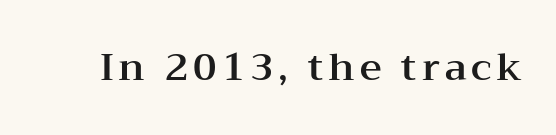
{"serif": "yes", "italic": "no", "width": "wide", "stroke_contrast": "medium", "x_height": "medium", "monospaced": "no", "underline": "no", "glyph_px": 38}
